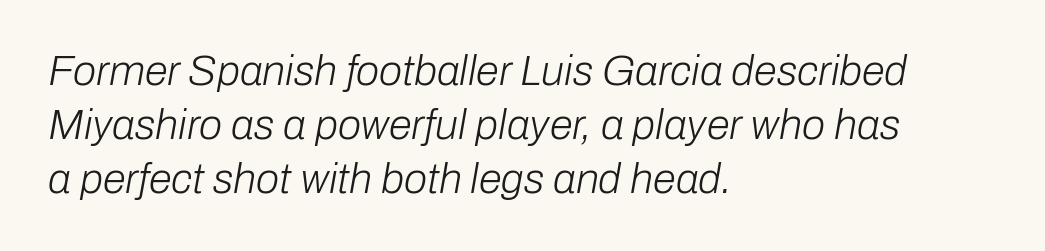
The image shows 42 px light type, italic (leaning right); set left-aligned, normal line spacing (1.29x), normal letter spacing, not underlined; low stroke contrast and a medium x-height.
